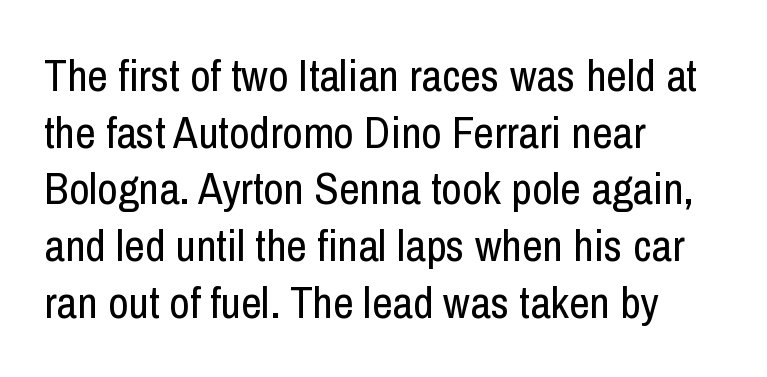
{"serif": "no", "italic": "no", "bold": "no", "weight": "regular", "width": "condensed", "stroke_contrast": "low", "x_height": "medium", "monospaced": "no", "underline": "no", "align": "left", "line_spacing": "normal", "line_spacing_ratio": 1.26, "letter_spacing": "normal", "letter_spacing_em": 0.0, "glyph_px": 45}
